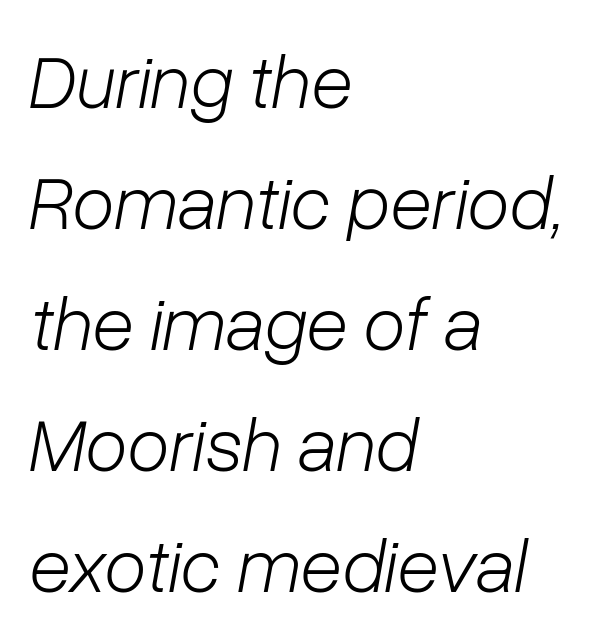
Q: Is the text bold? A: No.
Q: Is the text italic (slanted)? A: Yes, it leans right by about 10 degrees.
Q: Is the text underlined? A: No.
Q: How is the paragraph aligned? A: Left-aligned.
Q: Is the spacing between letters normal or unusually wide? A: Normal.
Q: Is the spacing between lines tight, normal or loose? A: Normal.
Q: Width (condensed, normal, or wide)? A: Normal.
Q: Stroke contrast? A: Low.
Q: x-height? A: Medium.
Q: Monospaced? A: No.
